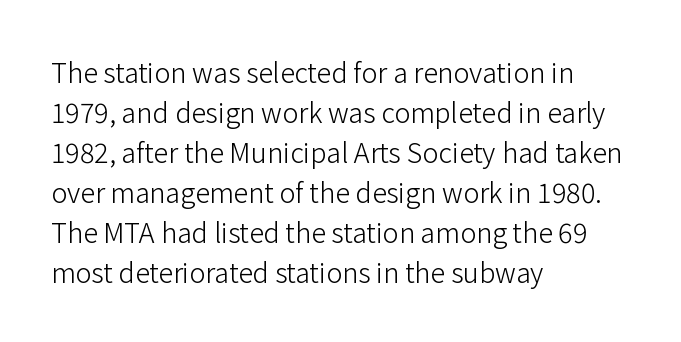
The image shows 27 px text type, upright; set left-aligned, normal line spacing (1.48x), normal letter spacing, not underlined.
